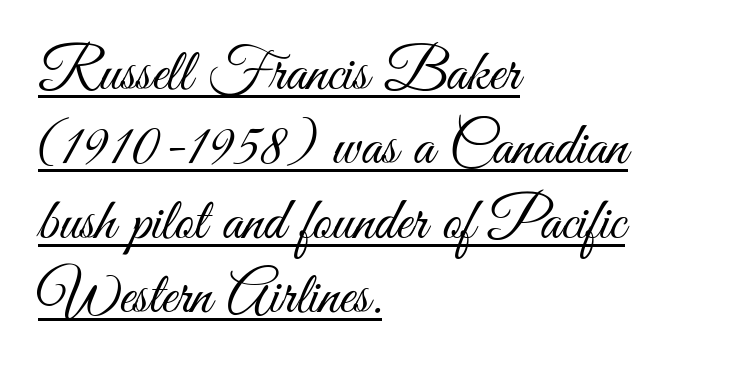
Q: Is the text bold? A: No.
Q: Is the text italic (slanted)? A: Yes.
Q: Is the typeface a serif or a sans-serif typeface? A: Sans-serif.
Q: Is the text underlined? A: Yes.
Q: How is the paragraph aligned? A: Left-aligned.
Q: Is the spacing between letters normal or unusually wide? A: Normal.
Q: Width (condensed, normal, or wide)? A: Condensed.
Q: Stroke contrast? A: Medium.
Q: x-height? A: Small.
Q: Monospaced? A: No.
